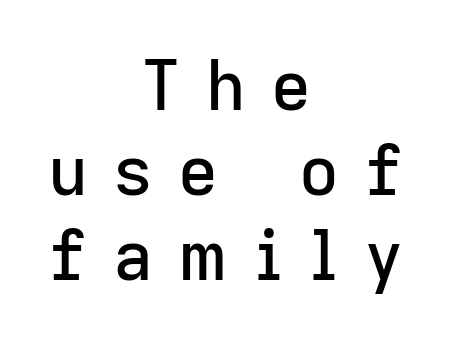
Q: Is the text italic (slanted)? A: No, it is upright.
Q: Is the typeface a serif or a sans-serif typeface? A: Sans-serif.
Q: Is the text underlined? A: No.
Q: How is the paragraph aligned? A: Centered.
Q: Is the spacing between letters normal or unusually wide? A: Unusually wide.
Q: Width (condensed, normal, or wide)? A: Normal.
Q: Stroke contrast? A: Low.
Q: x-height? A: Medium.
Q: Monospaced? A: No.
